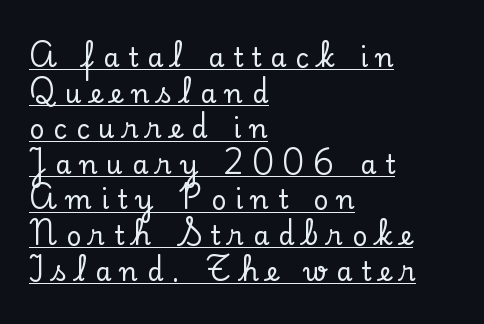
The lines are quadded left. It's the straight-up-and-down kind of type. The typesetter has applied underlining to the passage shown. This sample uses expanded letter spacing, leaving extra air between glyphs. Leading matches the norm, producing a regular column.
